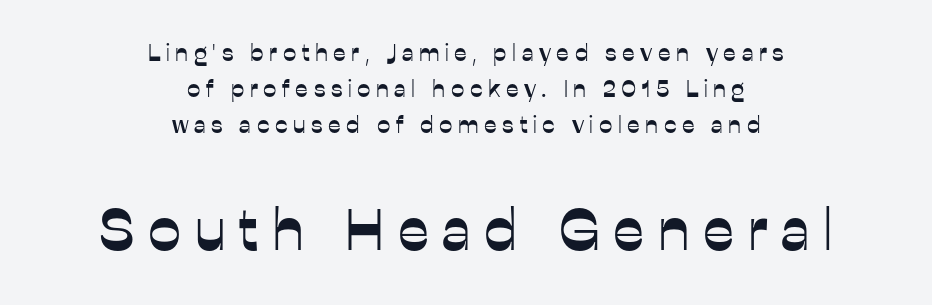
The image shows 59 px sans-serif type, upright; set centered, normal line spacing (1.5x), unusually wide letter spacing (+0.23 em), not underlined; the second (bottom) block is 2.46x larger; low stroke contrast and a medium x-height.
